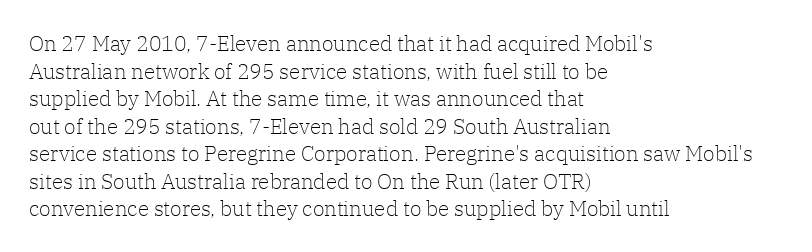
{"italic": "no", "bold": "no", "underline": "no", "align": "left", "line_spacing": "normal", "line_spacing_ratio": 1.31, "letter_spacing": "normal", "letter_spacing_em": 0.0, "glyph_px": 21}
